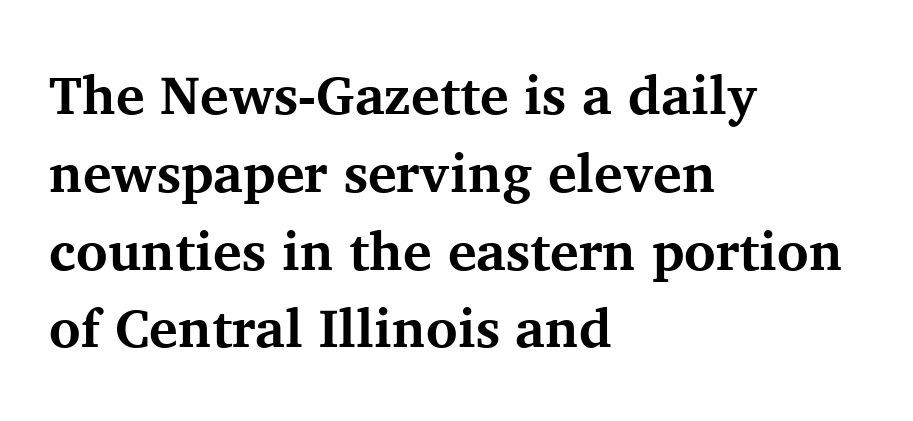
Q: Is the text bold? A: Yes.
Q: Is the text italic (slanted)? A: No, it is upright.
Q: Is the typeface a serif or a sans-serif typeface? A: Serif.
Q: Is the text underlined? A: No.
Q: How is the paragraph aligned? A: Left-aligned.
Q: Is the spacing between letters normal or unusually wide? A: Normal.
Q: Is the spacing between lines tight, normal or loose? A: Normal.
Q: Width (condensed, normal, or wide)? A: Normal.
Q: Stroke contrast? A: Medium.
Q: x-height? A: Medium.
Q: Monospaced? A: No.
